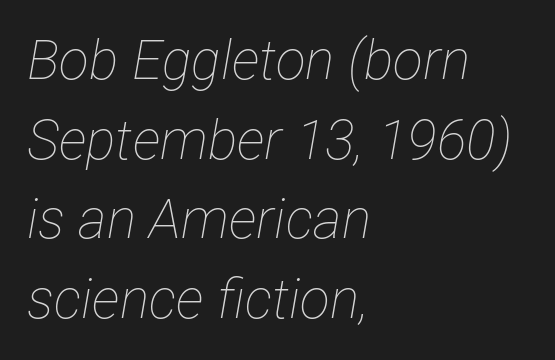
{"italic": "yes", "lean": "right", "slant_degrees": 12, "bold": "no", "weight": "thin", "width": "condensed", "stroke_contrast": "low", "x_height": "medium", "monospaced": "no", "underline": "no", "align": "left", "line_spacing": "normal", "line_spacing_ratio": 1.45, "letter_spacing": "normal", "letter_spacing_em": 0.0, "glyph_px": 55}
